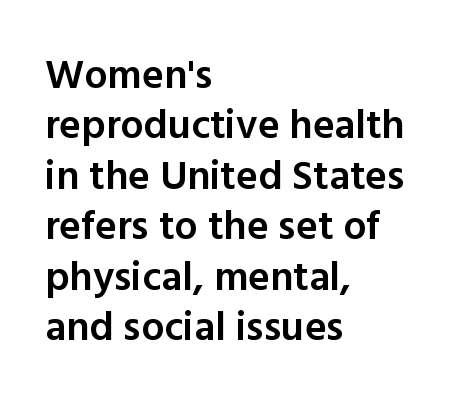
{"serif": "no", "italic": "no", "bold": "semi", "weight": "semibold", "width": "normal", "x_height": "medium", "monospaced": "no", "underline": "no", "align": "left", "line_spacing_ratio": 1.23, "letter_spacing": "normal", "letter_spacing_em": 0.0, "glyph_px": 41}
